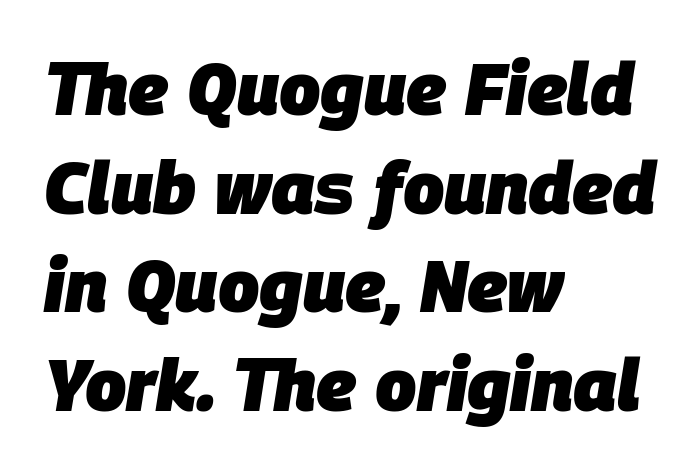
Q: Is the text bold? A: Yes.
Q: Is the text italic (slanted)? A: Yes, it leans right by about 9 degrees.
Q: Is the text underlined? A: No.
Q: How is the paragraph aligned? A: Left-aligned.
Q: Is the spacing between letters normal or unusually wide? A: Normal.
Q: Is the spacing between lines tight, normal or loose? A: Normal.
Q: Width (condensed, normal, or wide)? A: Normal.
Q: Stroke contrast? A: Low.
Q: x-height? A: Large.
Q: Monospaced? A: No.
